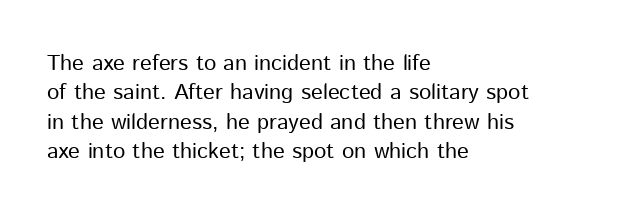
Bare-footed words on every line. Every stem runs plumb, perpendicular to the baseline. The typesetting does not lean heavy: it is not bold. Tracking value appears to be zero — textbook default spacing. The vertical gap from one line to the next is medium.
